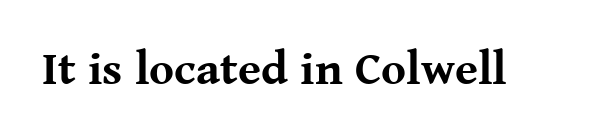
How heavy is the stroke? Heavy — this is a bold. Each letter keeps its own natural width here, so spacing adapts to shape. Classification — serif. Posture: vertical.
